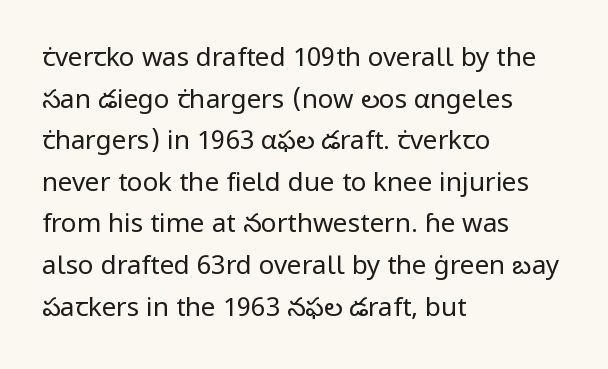
{"italic": "no", "bold": "no", "underline": "no", "align": "left", "line_spacing": "normal", "line_spacing_ratio": 1.6, "letter_spacing": "normal", "letter_spacing_em": 0.0, "glyph_px": 26}
